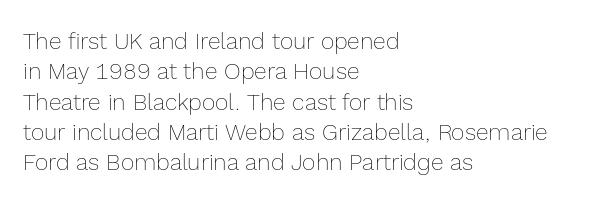
The space directly below the letters is spotless. Caption: standard tracking, unaltered. Vertically, the passage feels balanced, rows spaced as you'd expect. Does the lettering tilt? It doesn't — this is upright.
